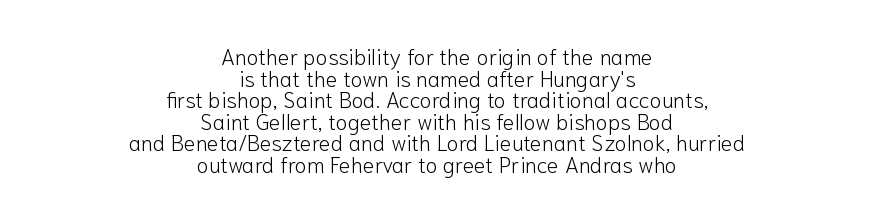
The weight would be labelled regular, book, light, or lighter still. Just letters on the line, the space beneath them empty. You could call the tracking neutral — neither tight nor loose. The axis of the letterforms is exactly vertical. What's the leading like? Squeezed, with rows nearly overlapping.
